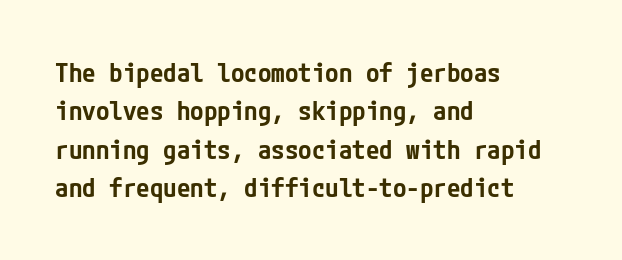
The lines in this sample share a left origin and differ only in where they stop. Does the leading feel generous? No, just average. Bare-footed words on every line. These lines were composed using upright roman letters.
